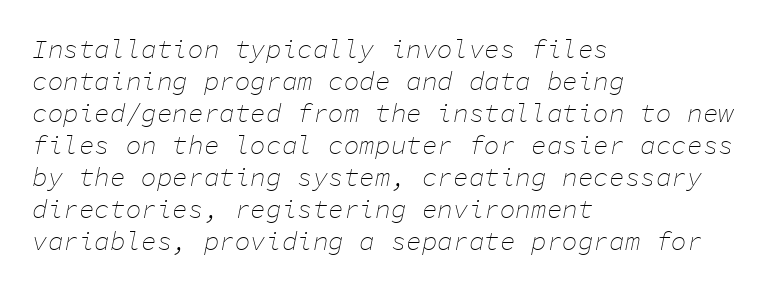
The image shows 26 px text type, italic (leaning right); set left-aligned, line spacing 1.23x, normal letter spacing, not underlined.
